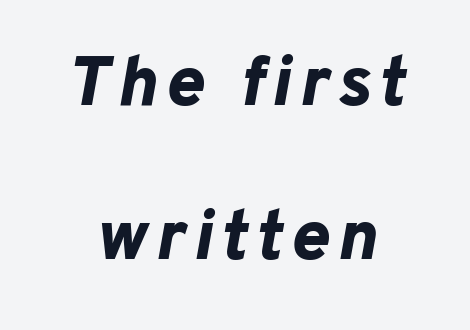
{"italic": "yes", "lean": "right", "slant_degrees": 10, "bold": "yes", "weight": "bold", "width": "normal", "stroke_contrast": "low", "x_height": "medium", "monospaced": "no", "underline": "no", "line_spacing": "loose", "line_spacing_ratio": 2.17, "glyph_px": 71}
